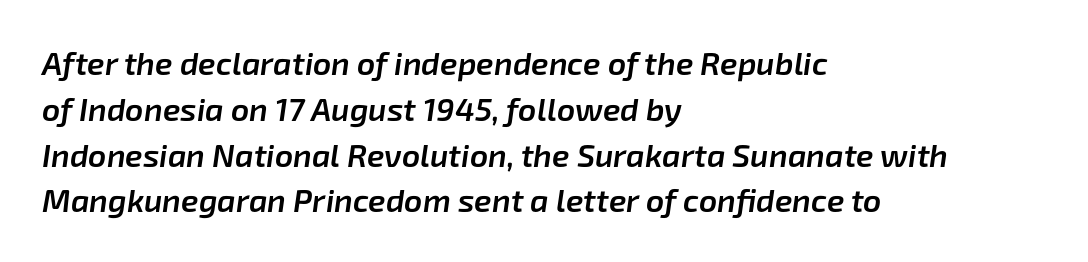
The face used here is proportionally spaced, like ordinary book or web type. The face used here is a semibold: visibly heavier than regular, lighter than bold. When letters slant like this, we call the style italic. Successive baselines arrive at the customary interval.
